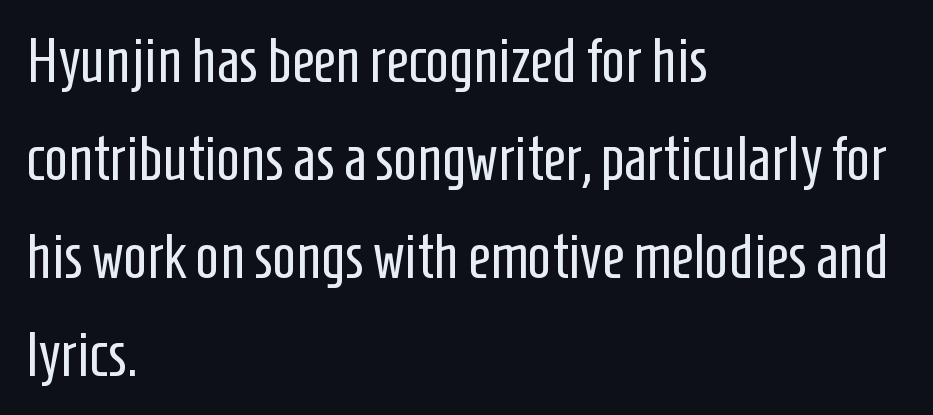
A clean baseline with only descenders dipping below it. Notice how descenders clear the ascenders below comfortably — that's standard leading. The letters stand upright; this is a roman face. A quiet, ordinary-to-light weight characterises the typeface.
